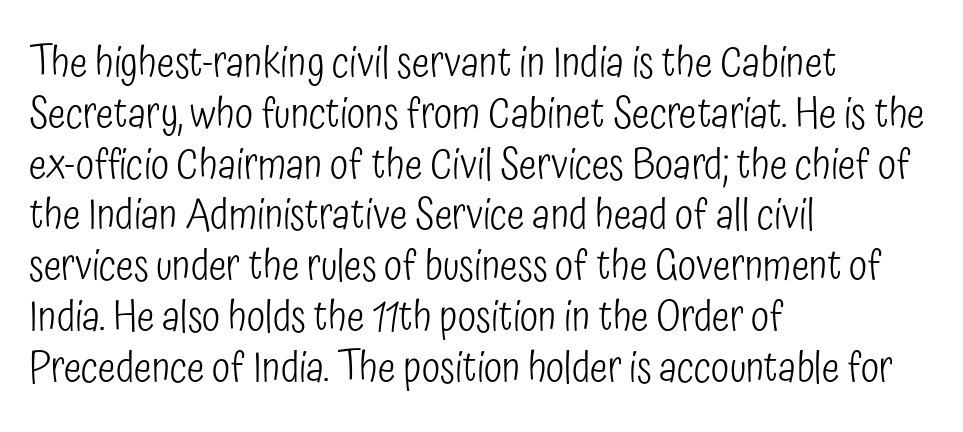
{"serif": "no", "italic": "no", "bold": "no", "weight": "light", "width": "condensed", "stroke_contrast": "low", "x_height": "medium", "monospaced": "no", "underline": "no", "align": "left", "line_spacing_ratio": 1.21, "letter_spacing": "normal", "letter_spacing_em": 0.0, "glyph_px": 42}
